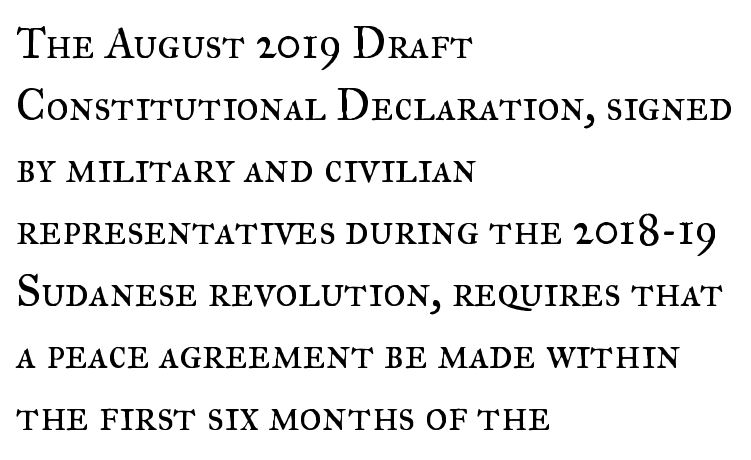
Q: Is the text bold? A: No.
Q: Is the text italic (slanted)? A: No, it is upright.
Q: Is the typeface a serif or a sans-serif typeface? A: Serif.
Q: Is the text underlined? A: No.
Q: How is the paragraph aligned? A: Left-aligned.
Q: Is the spacing between letters normal or unusually wide? A: Normal.
Q: Is the spacing between lines tight, normal or loose? A: Normal.
Q: Width (condensed, normal, or wide)? A: Normal.
Q: Stroke contrast? A: Medium.
Q: x-height? A: Small.
Q: Monospaced? A: No.
